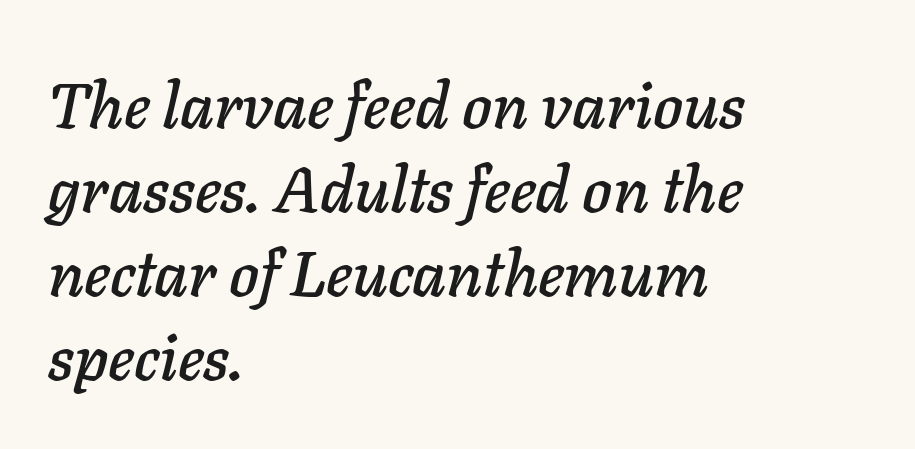
Q: Is the text italic (slanted)? A: Yes, it leans right by about 11 degrees.
Q: Is the text underlined? A: No.
Q: How is the paragraph aligned? A: Left-aligned.
Q: Is the spacing between letters normal or unusually wide? A: Normal.
Q: Is the spacing between lines tight, normal or loose? A: Normal.
Q: Width (condensed, normal, or wide)? A: Normal.
Q: Stroke contrast? A: Low.
Q: x-height? A: Medium.
Q: Monospaced? A: No.
